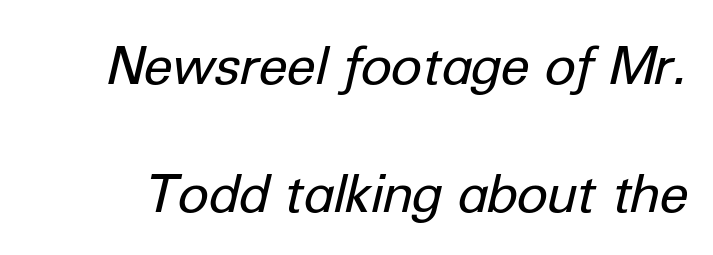
Q: Is the text bold? A: No.
Q: Is the text italic (slanted)? A: Yes, it leans right by about 12 degrees.
Q: Is the text underlined? A: No.
Q: Is the spacing between letters normal or unusually wide? A: Normal.
Q: Is the spacing between lines tight, normal or loose? A: Loose.
Q: Width (condensed, normal, or wide)? A: Normal.
Q: Stroke contrast? A: Low.
Q: x-height? A: Medium.
Q: Monospaced? A: No.
